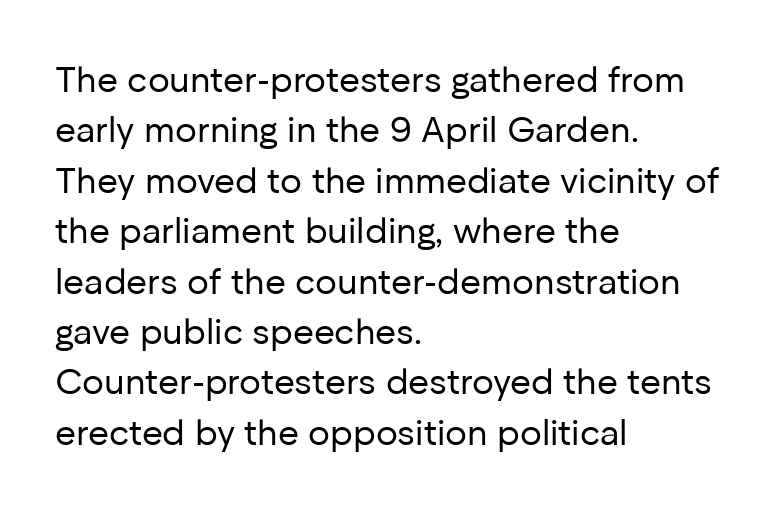
Quick note: interline space is typical. Does the type have serifs? No, each stem ends abruptly. Layout note: lines flush left. Descender tails drop into unmarked territory. Stems and bowls with no extra thickness — not bold. Each letter keeps its own natural width here, so spacing adapts to shape.
